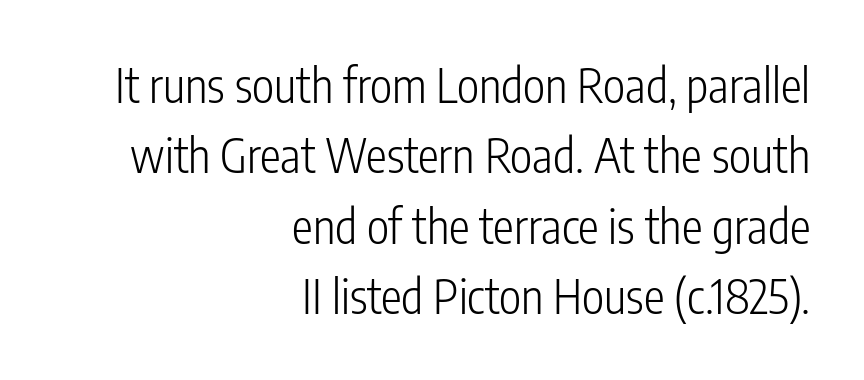
Q: Is the text bold? A: No.
Q: Is the text italic (slanted)? A: No, it is upright.
Q: Is the typeface a serif or a sans-serif typeface? A: Sans-serif.
Q: Is the text underlined? A: No.
Q: How is the paragraph aligned? A: Right-aligned.
Q: Is the spacing between letters normal or unusually wide? A: Normal.
Q: Is the spacing between lines tight, normal or loose? A: Normal.
Q: Width (condensed, normal, or wide)? A: Condensed.
Q: Stroke contrast? A: Low.
Q: x-height? A: Medium.
Q: Monospaced? A: No.
